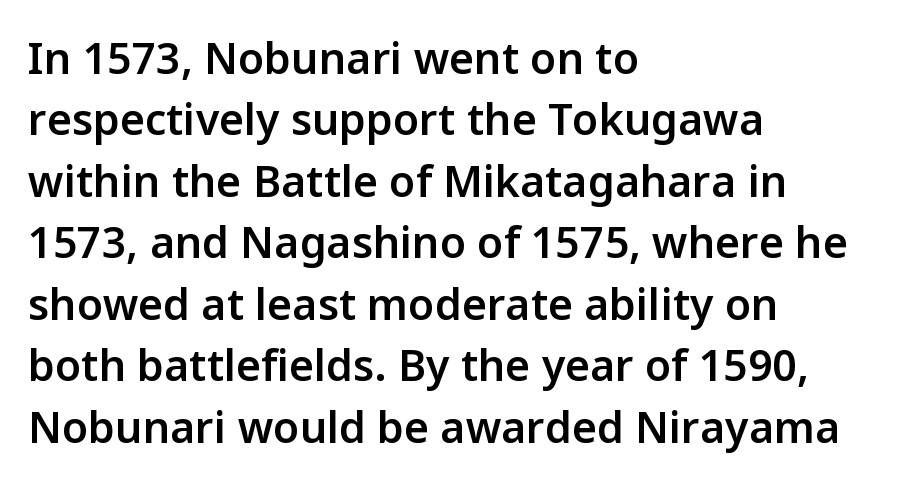
Q: Is the text bold? A: Semi-bold.
Q: Is the text italic (slanted)? A: No, it is upright.
Q: Is the typeface a serif or a sans-serif typeface? A: Sans-serif.
Q: Is the text underlined? A: No.
Q: How is the paragraph aligned? A: Left-aligned.
Q: Is the spacing between letters normal or unusually wide? A: Normal.
Q: Is the spacing between lines tight, normal or loose? A: Normal.
Q: Width (condensed, normal, or wide)? A: Normal.
Q: Stroke contrast? A: Low.
Q: x-height? A: Medium.
Q: Monospaced? A: No.
